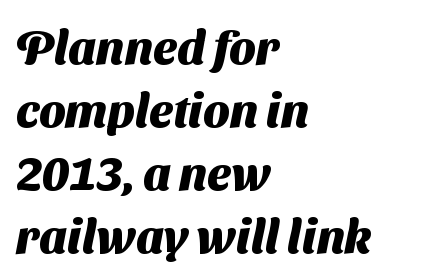
Q: Is the text bold? A: Yes.
Q: Is the typeface a serif or a sans-serif typeface? A: Sans-serif.
Q: Is the text underlined? A: No.
Q: How is the paragraph aligned? A: Left-aligned.
Q: Is the spacing between letters normal or unusually wide? A: Normal.
Q: Is the spacing between lines tight, normal or loose? A: Normal.
Q: Width (condensed, normal, or wide)? A: Normal.
Q: Stroke contrast? A: Medium.
Q: x-height? A: Medium.
Q: Monospaced? A: No.
